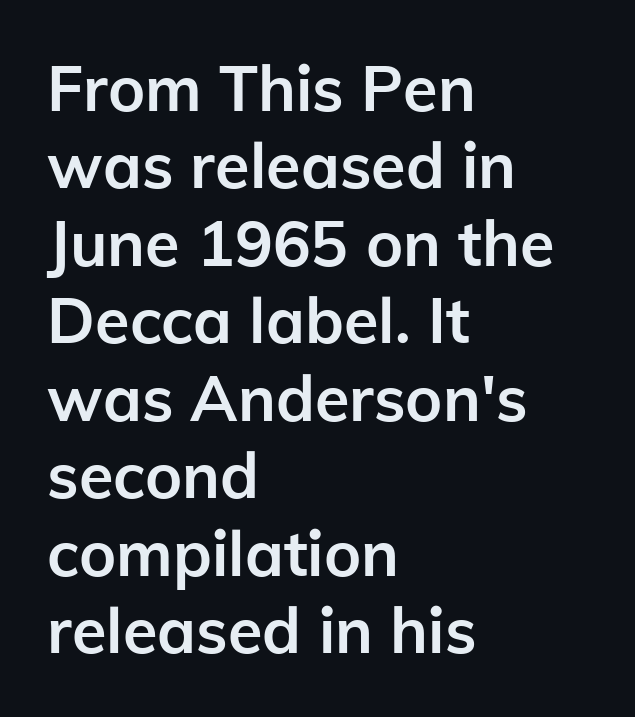
{"serif": "no", "italic": "no", "bold": "yes", "weight": "semibold", "width": "normal", "stroke_contrast": "low", "x_height": "medium", "monospaced": "no", "underline": "no", "align": "left", "line_spacing_ratio": 1.23, "letter_spacing": "normal", "letter_spacing_em": 0.0, "glyph_px": 63}
